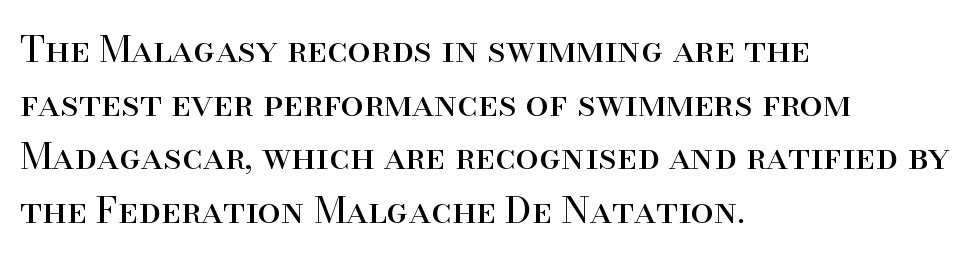
Q: Is the text bold? A: No.
Q: Is the text italic (slanted)? A: No, it is upright.
Q: Is the typeface a serif or a sans-serif typeface? A: Serif.
Q: Is the text underlined? A: No.
Q: How is the paragraph aligned? A: Left-aligned.
Q: Is the spacing between letters normal or unusually wide? A: Normal.
Q: Is the spacing between lines tight, normal or loose? A: Normal.
Q: Width (condensed, normal, or wide)? A: Normal.
Q: Stroke contrast? A: High.
Q: x-height? A: Small.
Q: Monospaced? A: No.
